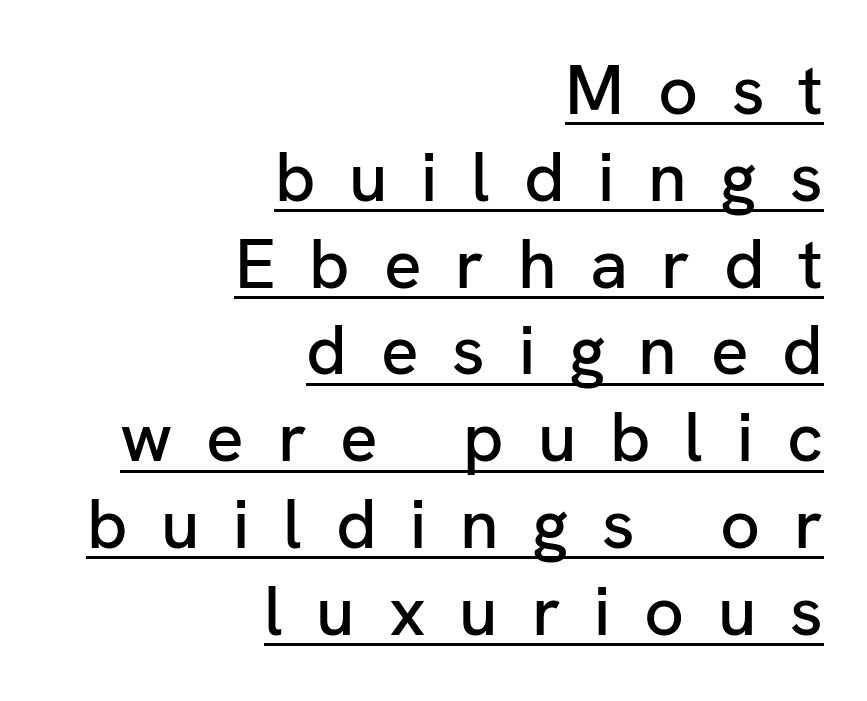
These lines have a slow, spaced-out rhythm from letter to letter. The typeface chosen for these lines omits serifs. It's the straight-up-and-down kind of type. You could not count columns in this text — the font is proportionally spaced. These lines are set flush right with a ragged left edge.
